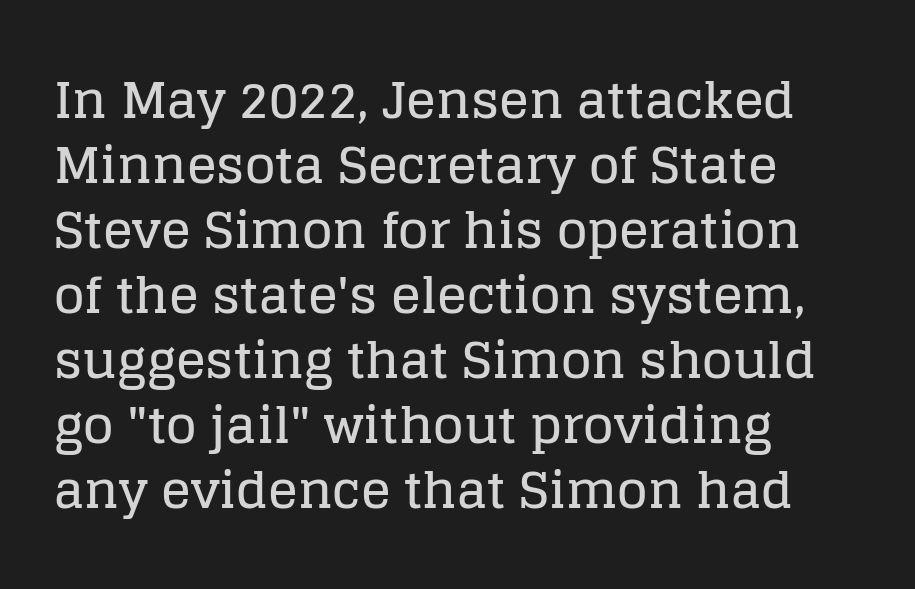
{"serif": "yes", "italic": "no", "width": "normal", "stroke_contrast": "low", "x_height": "large", "monospaced": "no", "underline": "no", "align": "left", "line_spacing": "normal", "line_spacing_ratio": 1.3, "letter_spacing": "normal", "letter_spacing_em": 0.0, "glyph_px": 50}
